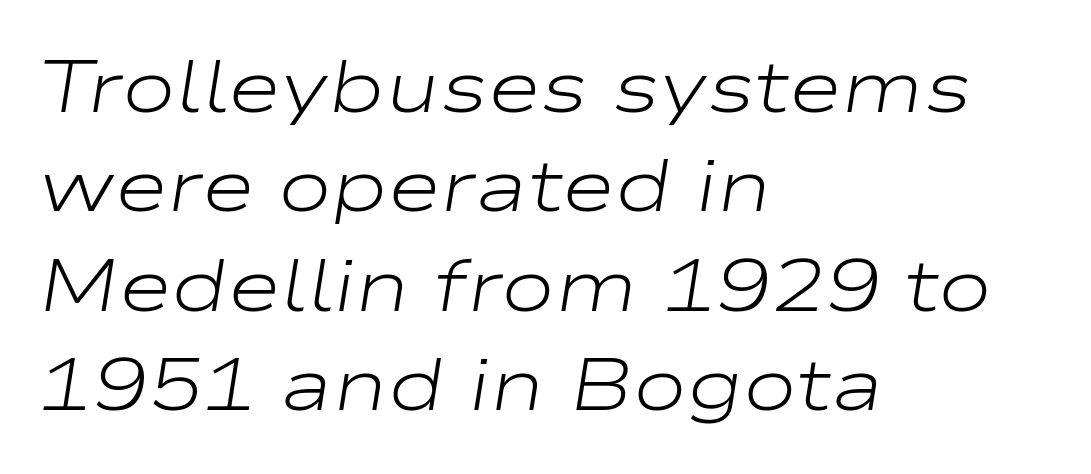
{"italic": "yes", "lean": "right", "slant_degrees": 9, "bold": "no", "weight": "light", "width": "wide", "stroke_contrast": "low", "x_height": "medium", "monospaced": "no", "underline": "no", "align": "left", "line_spacing": "normal", "line_spacing_ratio": 1.36, "letter_spacing": "normal", "letter_spacing_em": 0.0, "glyph_px": 73}
